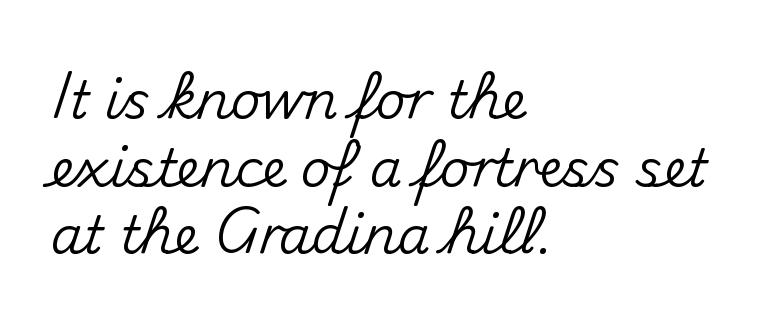
The image shows 52 px sans-serif type; set left-aligned, normal line spacing (1.3x), normal letter spacing, not underlined; medium stroke contrast and a small x-height.
